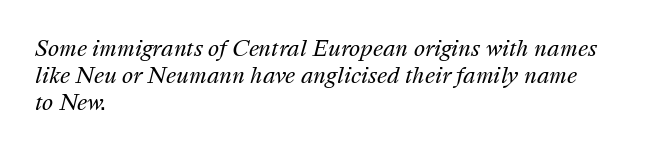
The image shows 21 px text type, italic (leaning right); set left-aligned, normal line spacing (1.28x), normal letter spacing, not underlined.
